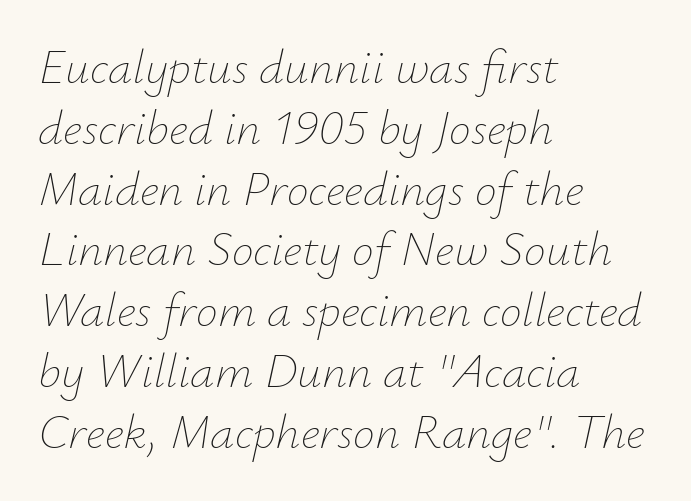
Q: Is the text bold? A: No.
Q: Is the text italic (slanted)? A: Yes, it leans right by about 12 degrees.
Q: Is the text underlined? A: No.
Q: How is the paragraph aligned? A: Left-aligned.
Q: Is the spacing between letters normal or unusually wide? A: Normal.
Q: Width (condensed, normal, or wide)? A: Normal.
Q: Stroke contrast? A: Low.
Q: x-height? A: Small.
Q: Monospaced? A: No.
